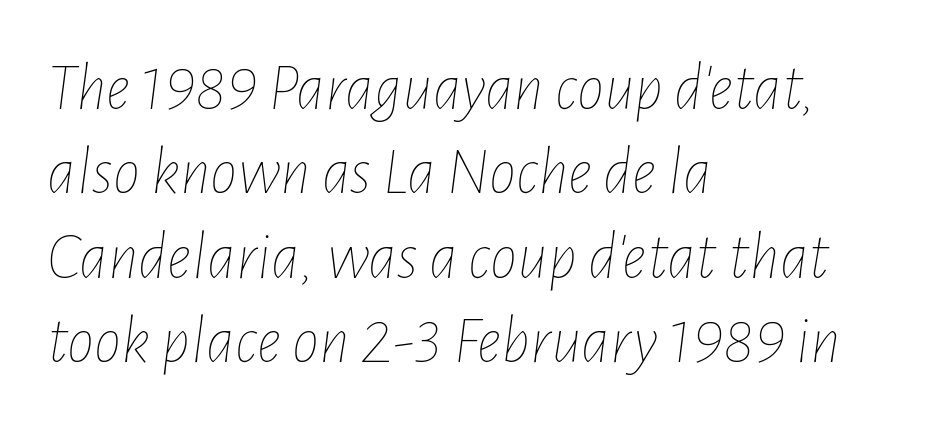
{"italic": "yes", "lean": "right", "slant_degrees": 7, "bold": "no", "weight": "thin", "width": "condensed", "stroke_contrast": "low", "x_height": "medium", "monospaced": "no", "underline": "no", "align": "left", "line_spacing_ratio": 1.24, "letter_spacing": "normal", "letter_spacing_em": 0.0, "glyph_px": 68}
